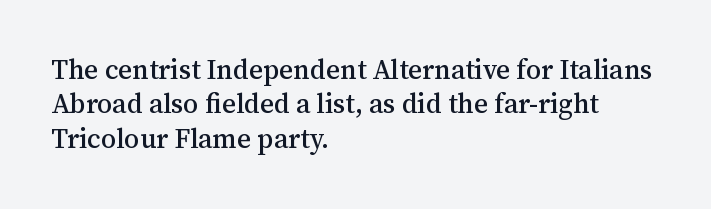
Q: Is the text italic (slanted)? A: No, it is upright.
Q: Is the text underlined? A: No.
Q: How is the paragraph aligned? A: Left-aligned.
Q: Is the spacing between letters normal or unusually wide? A: Normal.
Q: Is the spacing between lines tight, normal or loose? A: Normal.
